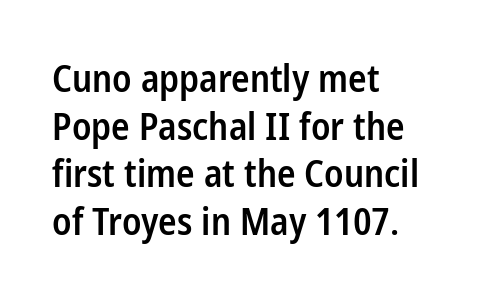
The image shows 37 px semibold, condensed sans-serif type, upright; set left-aligned, normal line spacing (1.29x), normal letter spacing, not underlined; low stroke contrast and a medium x-height.
